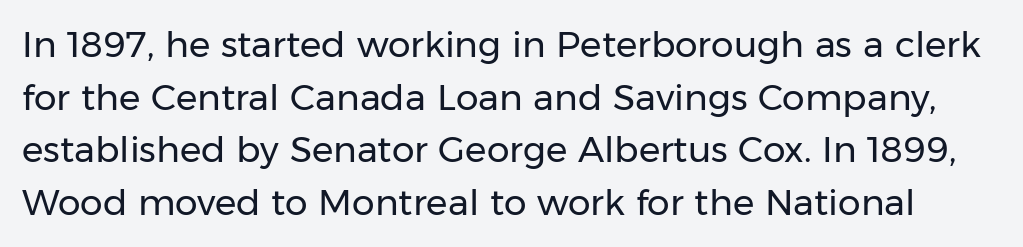
Q: Is the text bold? A: No.
Q: Is the text italic (slanted)? A: No, it is upright.
Q: Is the typeface a serif or a sans-serif typeface? A: Sans-serif.
Q: Is the text underlined? A: No.
Q: Is the spacing between letters normal or unusually wide? A: Normal.
Q: Is the spacing between lines tight, normal or loose? A: Normal.
Q: Width (condensed, normal, or wide)? A: Normal.
Q: Stroke contrast? A: Low.
Q: x-height? A: Medium.
Q: Monospaced? A: No.
